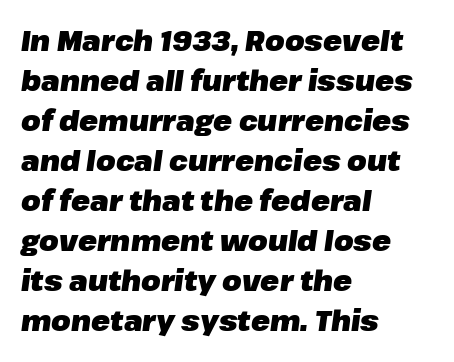
Observe the ordinary spacing: letters are neighbours, not strangers. This rendering uses left alignment, leaving the right contour irregular. Honestly, there is no underline to notice here at all. Whoever set this chose a conventional vertical rhythm.
